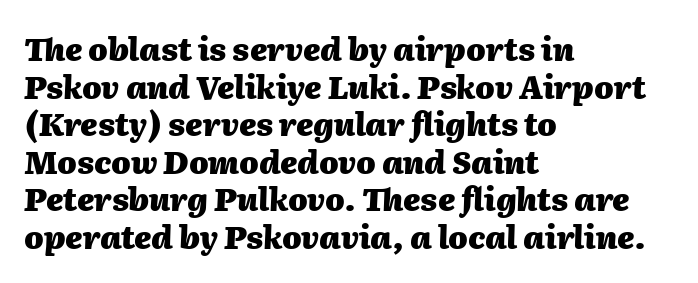
Q: Is the text bold? A: Yes.
Q: Is the text italic (slanted)? A: Yes, it leans right by about 2 degrees.
Q: Is the text underlined? A: No.
Q: How is the paragraph aligned? A: Left-aligned.
Q: Is the spacing between letters normal or unusually wide? A: Normal.
Q: Width (condensed, normal, or wide)? A: Normal.
Q: Stroke contrast? A: Medium.
Q: x-height? A: Medium.
Q: Monospaced? A: No.
